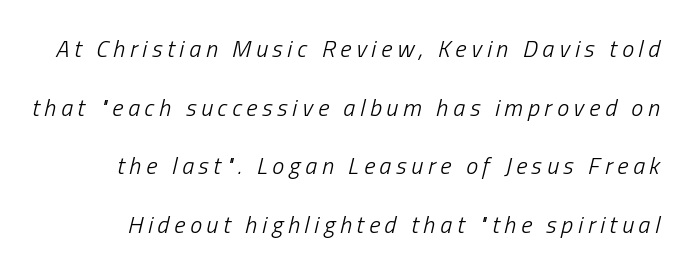
These lines have a slow, spaced-out rhythm from letter to letter. Style check: oblique. Students, observe: this is what heavily led, spacious text looks like. Is the stroke heavy? The answer is a plain regular-or-lighter.
